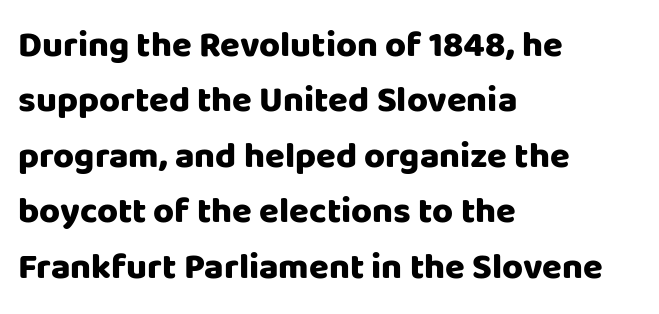
The designer left line spacing at the default. This is the regular roman posture of the typeface. To sum up the face: it is a sans, with no serifs. Inter-character spacing is left at the font's built-in metrics. Thick stems and heavy bowls — unmistakably bold.
